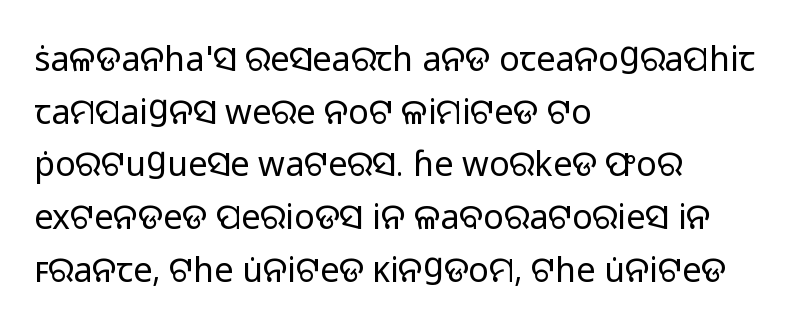
{"serif": "no", "italic": "no", "bold": "no", "weight": "regular", "width": "normal", "stroke_contrast": "low", "x_height": "medium", "monospaced": "no", "underline": "no", "align": "left", "line_spacing": "normal", "line_spacing_ratio": 1.55, "letter_spacing": "normal", "letter_spacing_em": 0.0, "glyph_px": 34}
